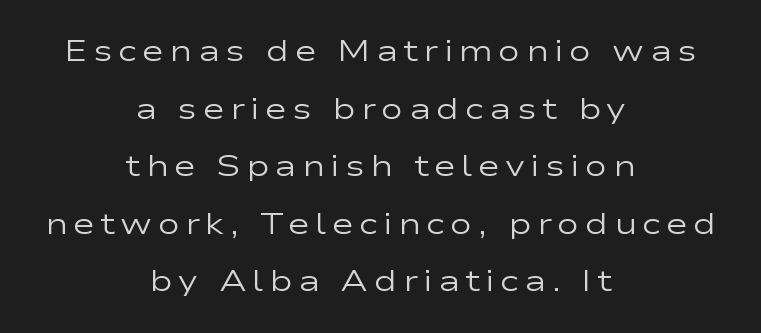
{"serif": "no", "italic": "no", "bold": "no", "weight": "regular", "width": "wide", "stroke_contrast": "low", "x_height": "medium", "monospaced": "no", "underline": "no", "align": "center", "line_spacing": "loose", "line_spacing_ratio": 1.92, "glyph_px": 30}
